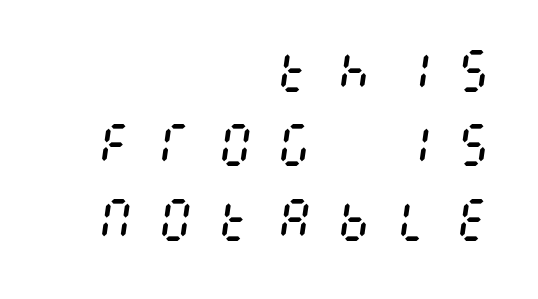
No chunkiness to these letters — they're not bold. Inter-character spacing is expanded well beyond the font's built-in metrics. This rendering features lettering with no underline. Each new line begins a customary step beneath the previous one.
